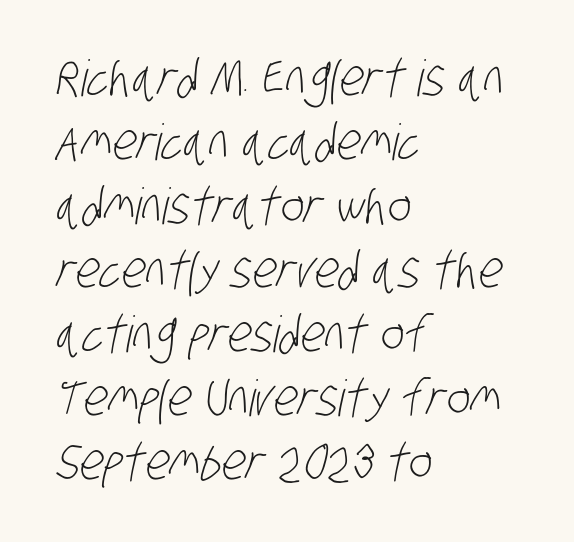
Q: Is the text bold? A: No.
Q: Is the typeface a serif or a sans-serif typeface? A: Sans-serif.
Q: Is the text underlined? A: No.
Q: How is the paragraph aligned? A: Left-aligned.
Q: Is the spacing between letters normal or unusually wide? A: Normal.
Q: Is the spacing between lines tight, normal or loose? A: Normal.
Q: Width (condensed, normal, or wide)? A: Condensed.
Q: Stroke contrast? A: Low.
Q: x-height? A: Large.
Q: Monospaced? A: No.
